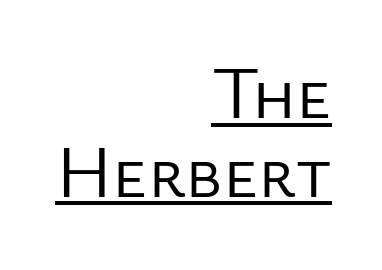
Q: Is the text bold? A: No.
Q: Is the text italic (slanted)? A: No, it is upright.
Q: Is the typeface a serif or a sans-serif typeface? A: Sans-serif.
Q: Is the text underlined? A: Yes.
Q: How is the paragraph aligned? A: Right-aligned.
Q: Is the spacing between letters normal or unusually wide? A: Normal.
Q: Is the spacing between lines tight, normal or loose? A: Tight.
Q: Width (condensed, normal, or wide)? A: Normal.
Q: Stroke contrast? A: Low.
Q: x-height? A: Medium.
Q: Monospaced? A: No.
